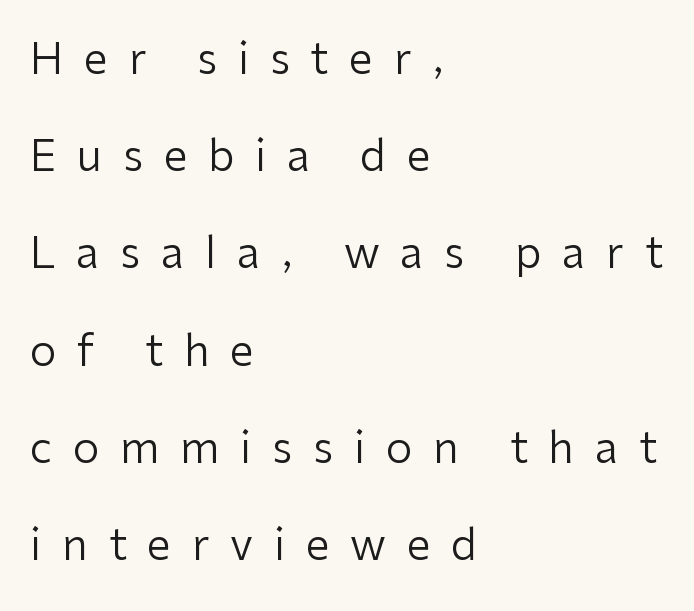
{"serif": "no", "italic": "no", "bold": "no", "weight": "regular", "width": "normal", "stroke_contrast": "low", "x_height": "medium", "monospaced": "no", "underline": "no", "align": "left", "line_spacing": "loose", "line_spacing_ratio": 2.26, "letter_spacing": "wide", "letter_spacing_em": 0.48, "glyph_px": 43}
